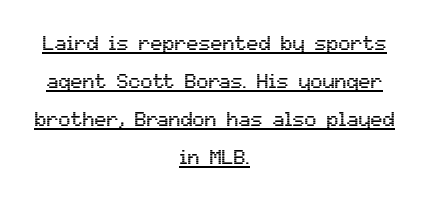
The letters stand straight up with perfectly vertical stems. Leftover space on each line is divided equally before and after the words. Emphasis is given by a line drawn under the lettering. Compared with typical body copy, the letter spacing here is the same. Does the leading feel generous? Absolutely, it's lavish.
